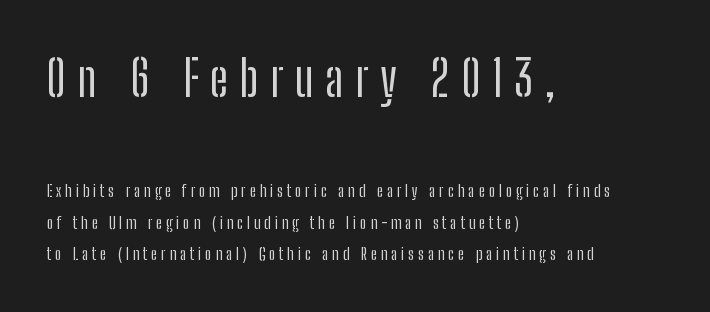
The image shows 50 px condensed sans-serif type, upright; set left-aligned, line spacing 1.86x, unusually wide letter spacing (+0.23 em), not underlined; the first (top) block is 2.94x larger; low stroke contrast and a medium x-height.
